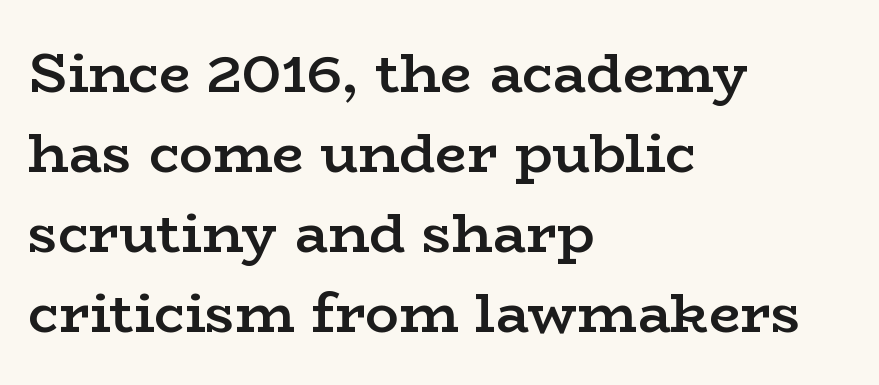
Do the characters align in a grid? No, the font is proportional. A clean baseline with only descenders dipping below it. Honestly, the row spacing looks completely unremarkable. The face used here is rendered with its standard letterfit. Rendered with straight, roman letterforms. The glyphs in this specimen are seriffed.
